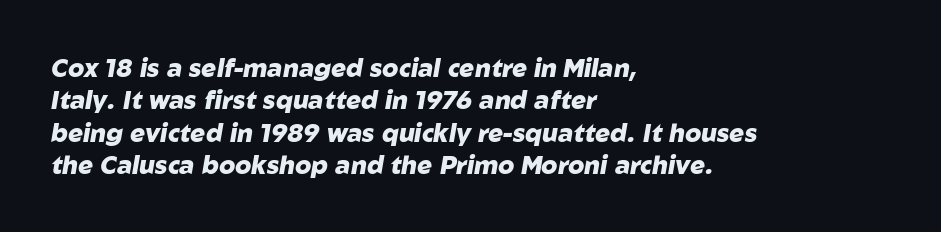
Q: Is the text bold? A: Yes.
Q: Is the text italic (slanted)? A: Yes, it leans right by about 10 degrees.
Q: Is the text underlined? A: No.
Q: How is the paragraph aligned? A: Left-aligned.
Q: Is the spacing between letters normal or unusually wide? A: Normal.
Q: Is the spacing between lines tight, normal or loose? A: Normal.
